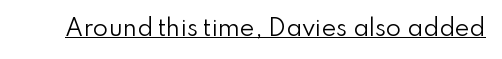
Q: Is the text bold? A: No.
Q: Is the text italic (slanted)? A: No, it is upright.
Q: Is the text underlined? A: Yes.
Q: Is the spacing between letters normal or unusually wide? A: Normal.
